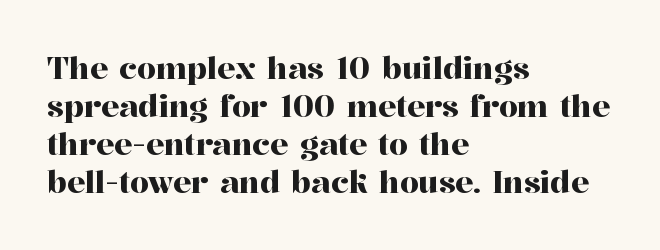
Q: Is the text italic (slanted)? A: No, it is upright.
Q: Is the typeface a serif or a sans-serif typeface? A: Serif.
Q: Is the text underlined? A: No.
Q: How is the paragraph aligned? A: Left-aligned.
Q: Is the spacing between letters normal or unusually wide? A: Normal.
Q: Is the spacing between lines tight, normal or loose? A: Normal.
Q: Width (condensed, normal, or wide)? A: Normal.
Q: Stroke contrast? A: High.
Q: x-height? A: Medium.
Q: Monospaced? A: No.
